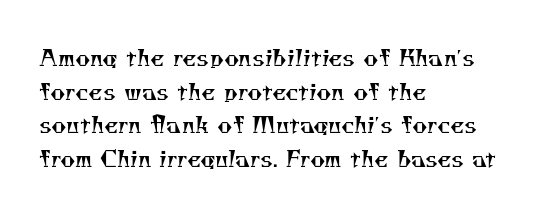
Q: Is the text bold? A: No.
Q: Is the text underlined? A: No.
Q: How is the paragraph aligned? A: Left-aligned.
Q: Is the spacing between letters normal or unusually wide? A: Normal.
Q: Is the spacing between lines tight, normal or loose? A: Normal.
